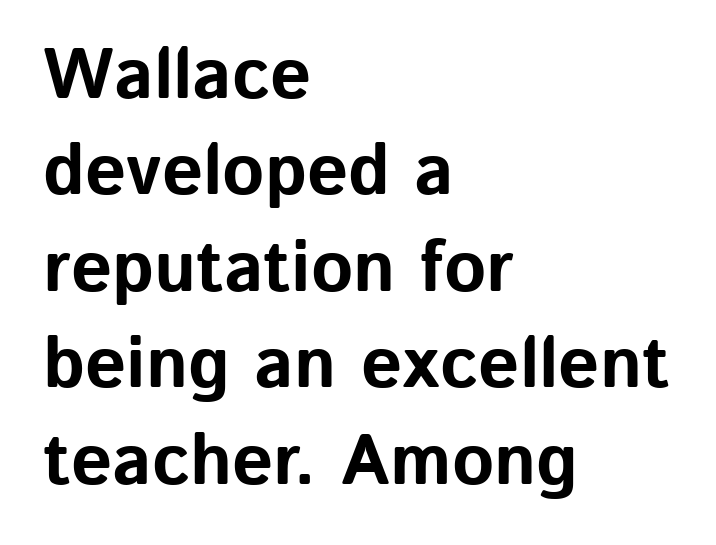
{"serif": "no", "italic": "no", "bold": "yes", "weight": "bold", "width": "normal", "stroke_contrast": "low", "x_height": "medium", "monospaced": "no", "underline": "no", "align": "left", "line_spacing": "normal", "line_spacing_ratio": 1.34, "letter_spacing": "normal", "letter_spacing_em": 0.0, "glyph_px": 72}
